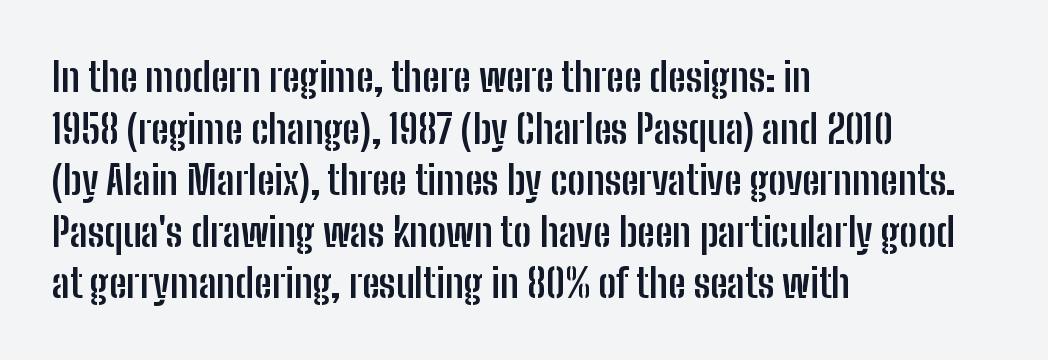
The image shows 40 px semibold, condensed sans-serif type, upright; set left-aligned, normal line spacing (1.29x), normal letter spacing, not underlined; low stroke contrast and a medium x-height.
